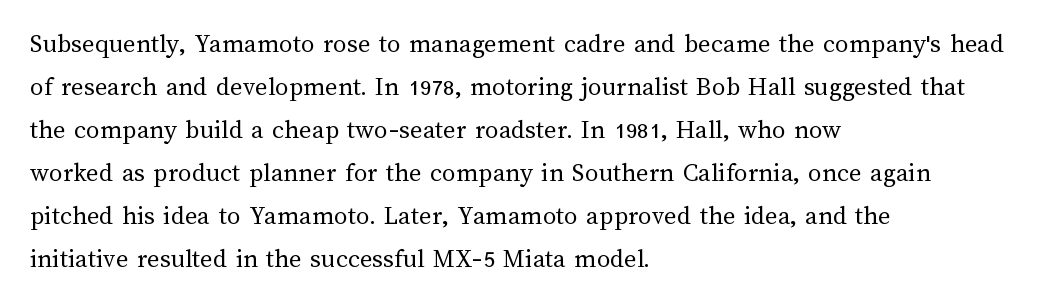
Q: Is the text bold? A: No.
Q: Is the text italic (slanted)? A: No, it is upright.
Q: Is the text underlined? A: No.
Q: How is the paragraph aligned? A: Left-aligned.
Q: Is the spacing between letters normal or unusually wide? A: Normal.
Q: Is the spacing between lines tight, normal or loose? A: Normal.
